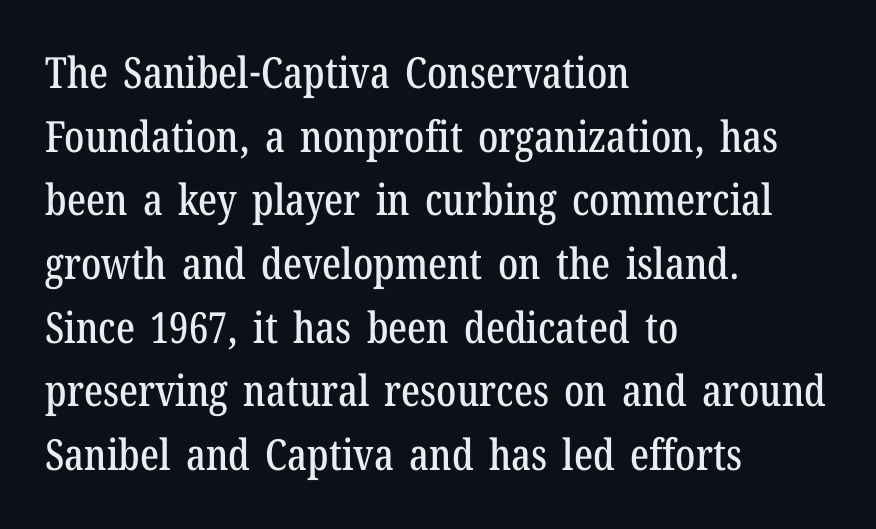
Q: Is the text italic (slanted)? A: No, it is upright.
Q: Is the typeface a serif or a sans-serif typeface? A: Serif.
Q: Is the text underlined? A: No.
Q: How is the paragraph aligned? A: Left-aligned.
Q: Is the spacing between letters normal or unusually wide? A: Normal.
Q: Is the spacing between lines tight, normal or loose? A: Normal.
Q: Width (condensed, normal, or wide)? A: Condensed.
Q: Stroke contrast? A: Low.
Q: x-height? A: Medium.
Q: Monospaced? A: No.
